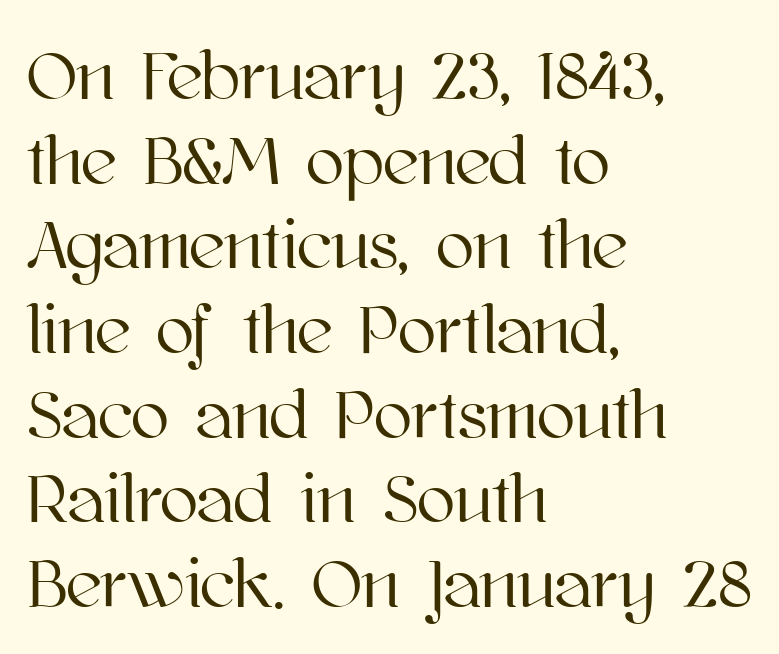
{"italic": "no", "width": "normal", "stroke_contrast": "high", "x_height": "medium", "monospaced": "no", "underline": "no", "align": "left", "line_spacing_ratio": 1.21, "letter_spacing": "normal", "letter_spacing_em": 0.0, "glyph_px": 70}
